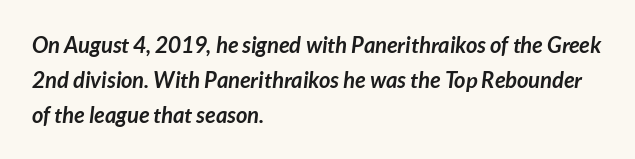
Q: Is the text bold? A: Yes.
Q: Is the text underlined? A: No.
Q: How is the paragraph aligned? A: Left-aligned.
Q: Is the spacing between letters normal or unusually wide? A: Normal.
Q: Is the spacing between lines tight, normal or loose? A: Normal.
